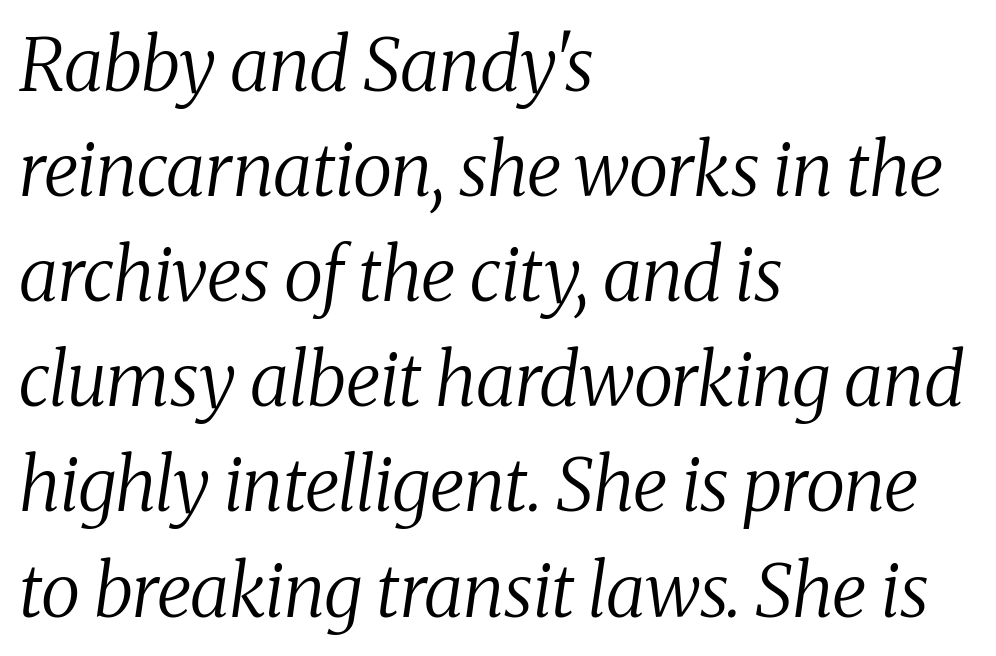
The image shows 73 px regular-weight serif type, italic (leaning right); set left-aligned, normal line spacing (1.44x), normal letter spacing, not underlined; medium stroke contrast and a medium x-height.
